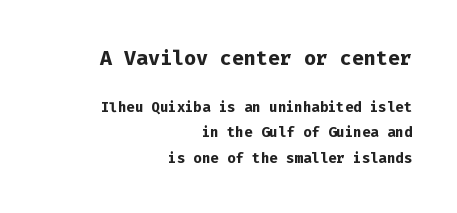
Q: Is the text bold? A: Yes.
Q: Is the text italic (slanted)? A: No, it is upright.
Q: Is the text underlined? A: No.
Q: How is the paragraph aligned? A: Right-aligned.
Q: Is the spacing between letters normal or unusually wide? A: Normal.
Q: Which block of text is set in a larger size, the first (top) or the second (bottom)? A: The first (top) one.
